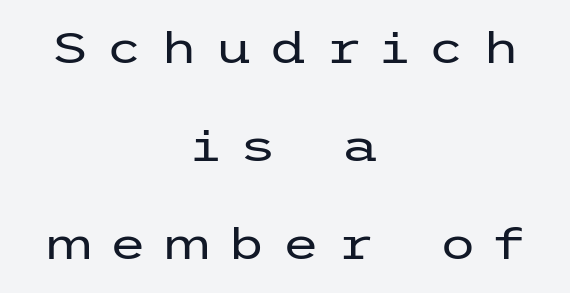
{"serif": "no", "italic": "no", "bold": "no", "weight": "regular", "width": "wide", "stroke_contrast": "low", "x_height": "medium", "underline": "no", "align": "center", "line_spacing": "loose", "line_spacing_ratio": 2.28, "letter_spacing": "wide", "letter_spacing_em": 0.4, "glyph_px": 43}
